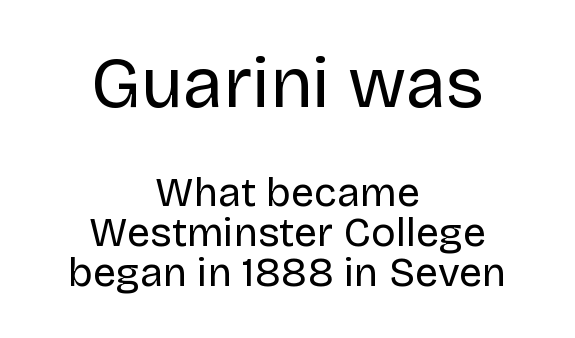
{"serif": "no", "italic": "no", "bold": "no", "weight": "regular", "width": "normal", "stroke_contrast": "low", "x_height": "large", "monospaced": "no", "underline": "no", "align": "center", "line_spacing": "tight", "line_spacing_ratio": 0.97, "letter_spacing": "normal", "letter_spacing_em": 0.0, "larger_block": "first", "size_ratio": 1.76, "glyph_px": 72}
